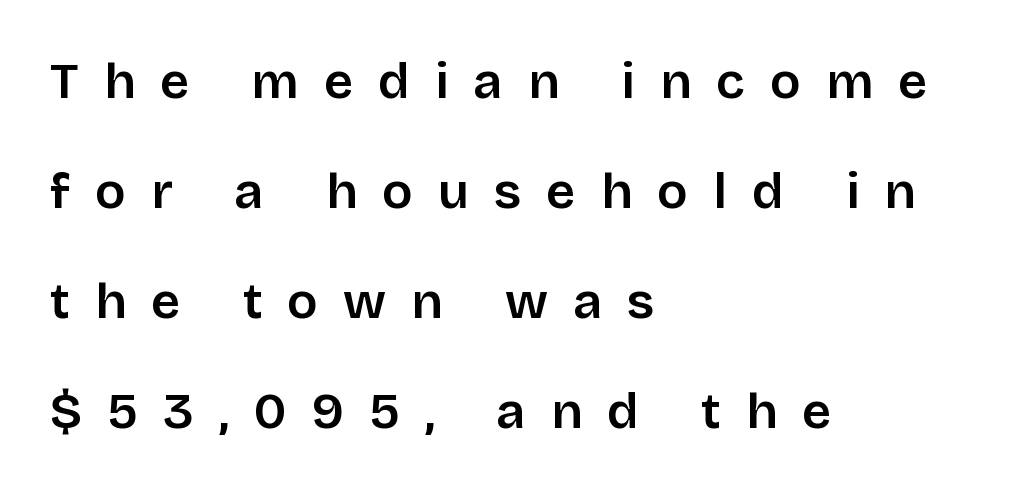
{"serif": "no", "italic": "no", "bold": "semi", "weight": "semibold", "width": "normal", "stroke_contrast": "low", "x_height": "large", "monospaced": "no", "underline": "no", "align": "left", "line_spacing": "loose", "line_spacing_ratio": 2.16, "letter_spacing": "wide", "letter_spacing_em": 0.49, "glyph_px": 51}
